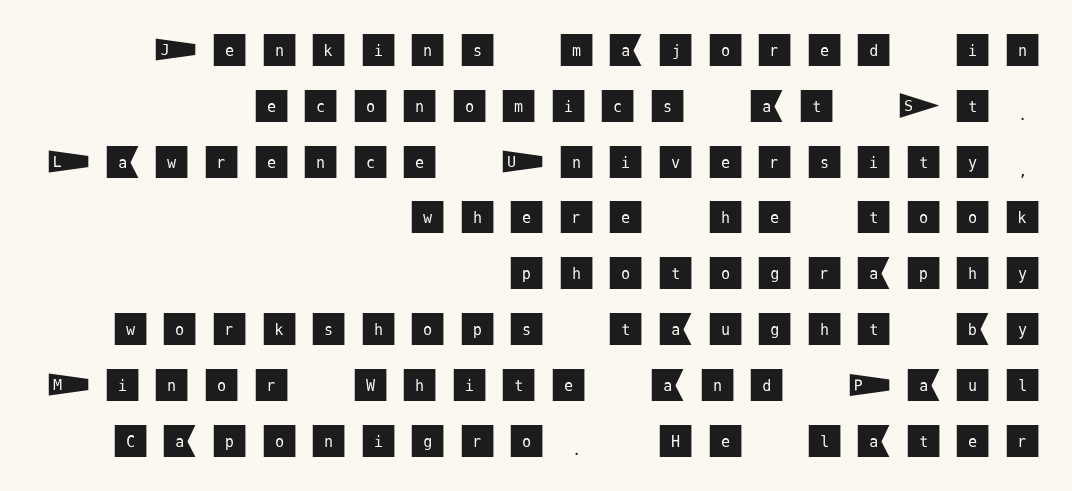
Q: Is the text italic (slanted)? A: No, it is upright.
Q: Is the typeface a serif or a sans-serif typeface? A: Sans-serif.
Q: Is the text underlined? A: No.
Q: How is the paragraph aligned? A: Right-aligned.
Q: Is the spacing between letters normal or unusually wide? A: Unusually wide.
Q: Is the spacing between lines tight, normal or loose? A: Normal.
Q: Width (condensed, normal, or wide)? A: Normal.
Q: Stroke contrast? A: Medium.
Q: x-height? A: Large.
